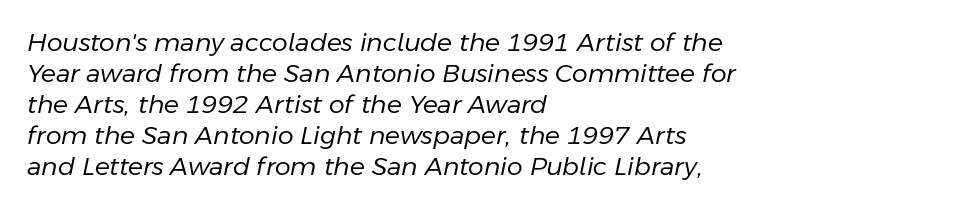
Q: Is the text bold? A: No.
Q: Is the text italic (slanted)? A: Yes, it leans right by about 11 degrees.
Q: Is the text underlined? A: No.
Q: How is the paragraph aligned? A: Left-aligned.
Q: Is the spacing between letters normal or unusually wide? A: Normal.
